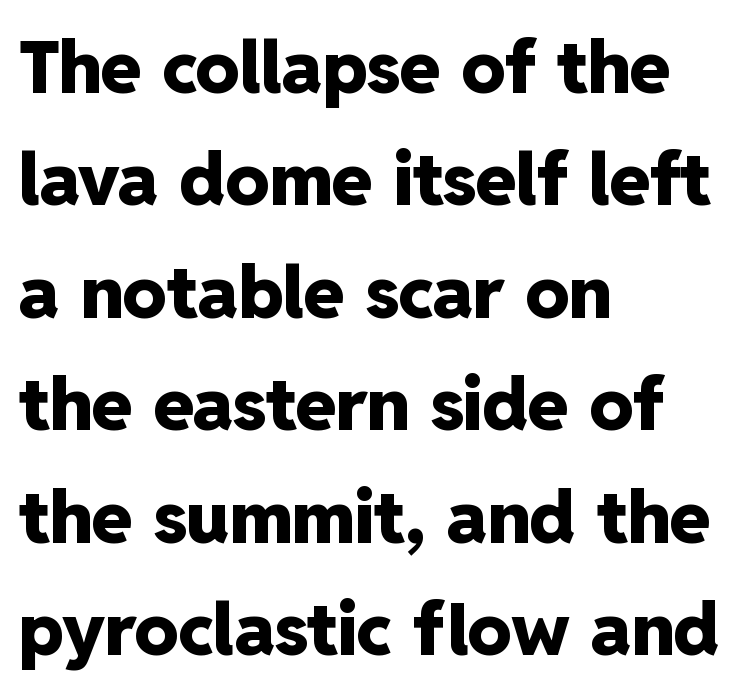
{"serif": "no", "italic": "no", "bold": "yes", "weight": "heavy", "width": "normal", "stroke_contrast": "low", "x_height": "medium", "monospaced": "no", "underline": "no", "align": "left", "line_spacing": "normal", "line_spacing_ratio": 1.54, "letter_spacing": "normal", "letter_spacing_em": 0.0, "glyph_px": 73}
